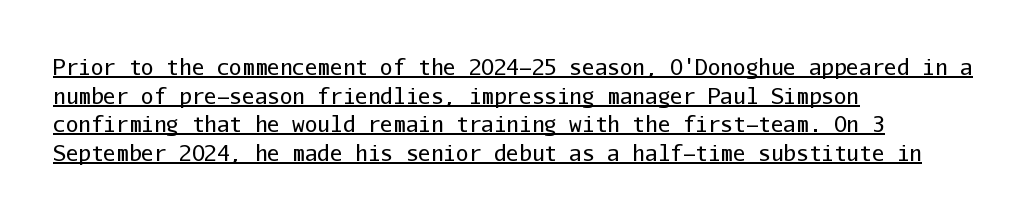
{"italic": "no", "bold": "no", "underline": "yes", "align": "left", "line_spacing": "normal", "line_spacing_ratio": 1.36, "letter_spacing": "normal", "letter_spacing_em": 0.0, "glyph_px": 21}
